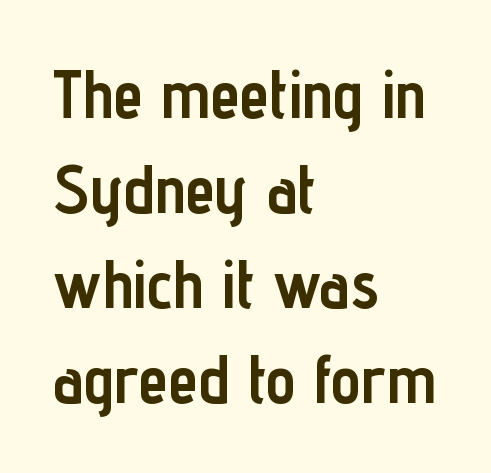
{"serif": "no", "italic": "no", "bold": "yes", "weight": "semibold", "width": "condensed", "stroke_contrast": "low", "x_height": "medium", "monospaced": "no", "underline": "no", "align": "left", "line_spacing": "normal", "line_spacing_ratio": 1.42, "letter_spacing": "normal", "letter_spacing_em": 0.0, "glyph_px": 67}
